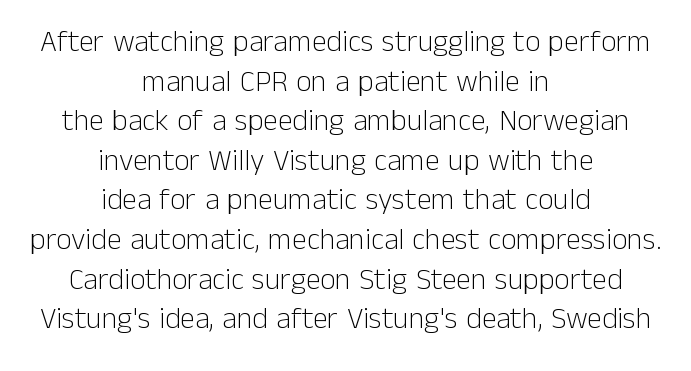
{"serif": "no", "italic": "no", "bold": "no", "weight": "light", "width": "normal", "stroke_contrast": "low", "x_height": "medium", "monospaced": "no", "underline": "no", "align": "center", "line_spacing": "normal", "line_spacing_ratio": 1.32, "letter_spacing": "normal", "letter_spacing_em": 0.0, "glyph_px": 30}
